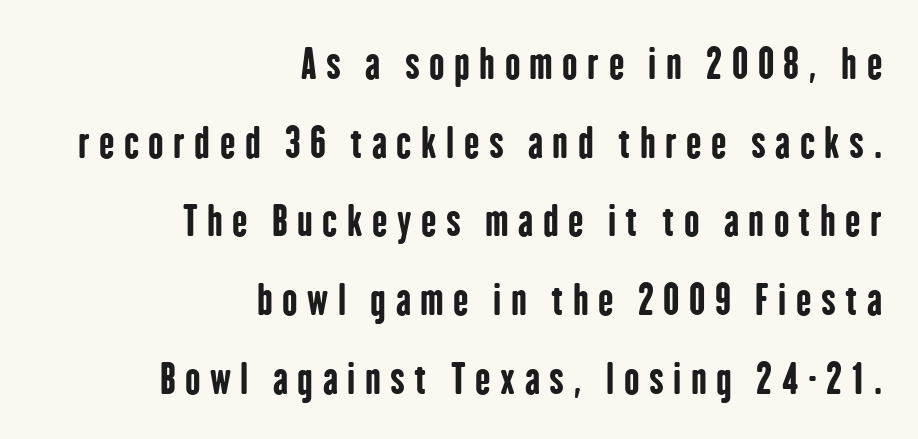
Observe the absence of serifs on each vertical stroke in this sample. Students, this is bold: see how much ink each stroke carries. The face used here is proportionally spaced, like ordinary book or web type. It's the straight-up-and-down kind of type. Widely set lines give the paragraph a tall, airy silhouette.
